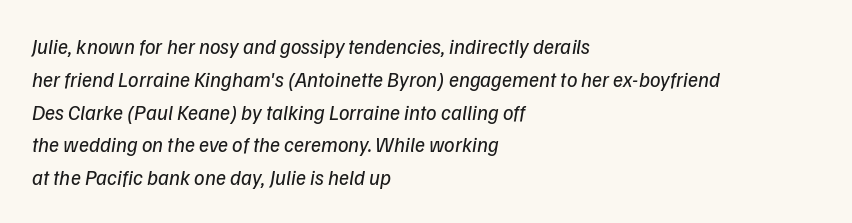
Quick note: underline off. Spacing between characters is what you'd get straight out of the box. Casual observation: everything's shoved over to the left. What's the leading like? Ordinary, nothing unusual. Stroke mass is kept to a normal reading level or below.
